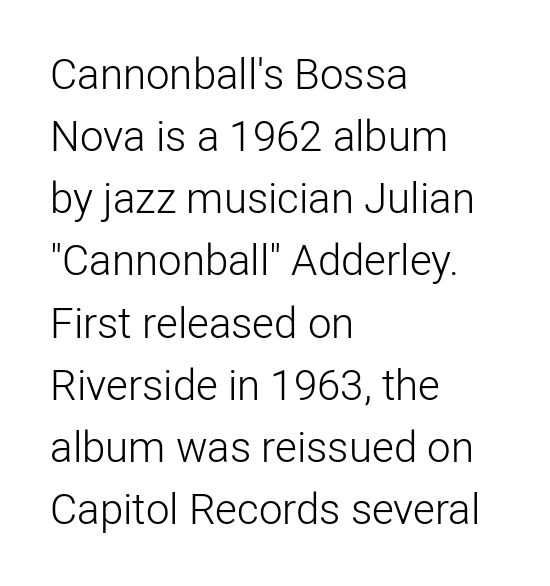
The image shows 42 px light sans-serif type, upright; set left-aligned, normal line spacing (1.48x), normal letter spacing, not underlined; low stroke contrast and a medium x-height.
